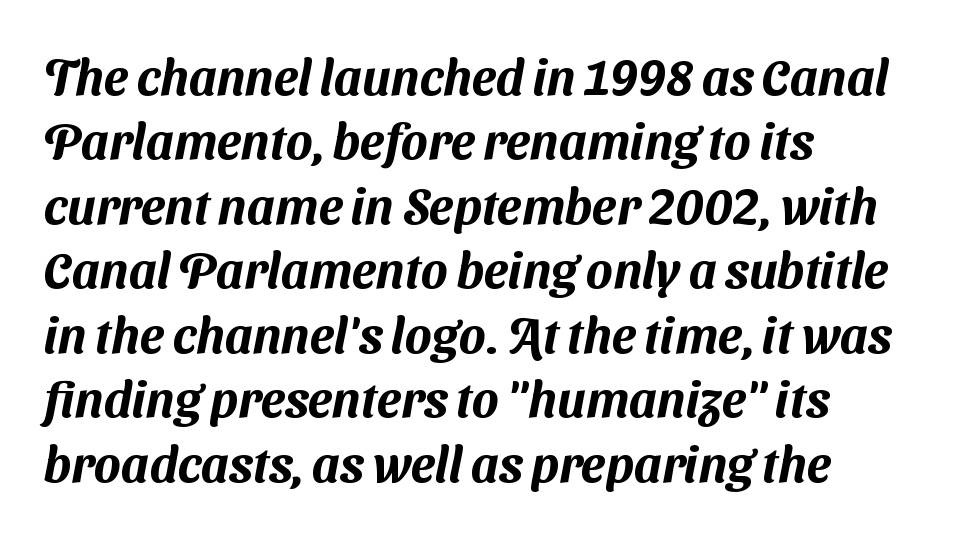
The image shows 50 px sans-serif type; set left-aligned, normal line spacing (1.29x), normal letter spacing, not underlined; medium stroke contrast and a medium x-height.
